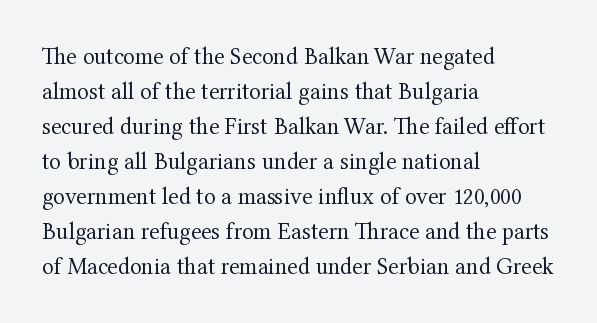
No word sits above an underline. This is the regular roman posture of the typeface. The lines in this sample share a left origin and differ only in where they stop. Successive baselines arrive at the customary interval.
